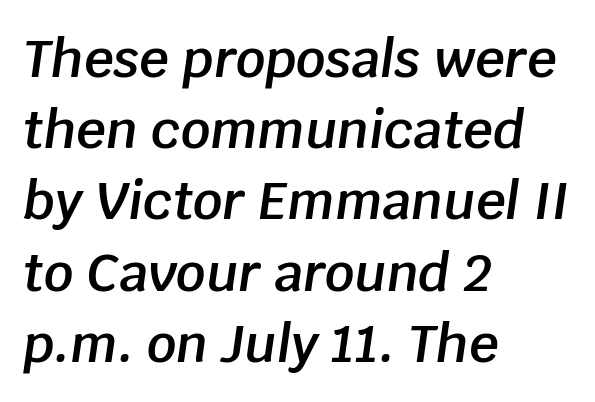
Q: Is the text bold? A: Semi-bold.
Q: Is the text italic (slanted)? A: Yes, it leans right by about 8 degrees.
Q: Is the text underlined? A: No.
Q: How is the paragraph aligned? A: Left-aligned.
Q: Is the spacing between letters normal or unusually wide? A: Normal.
Q: Is the spacing between lines tight, normal or loose? A: Normal.
Q: Width (condensed, normal, or wide)? A: Normal.
Q: Stroke contrast? A: Low.
Q: x-height? A: Large.
Q: Monospaced? A: No.
